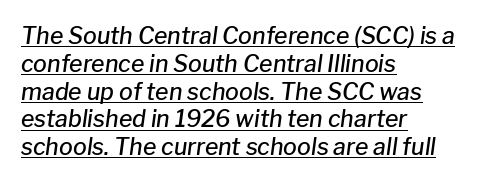
The image shows 23 px text type, italic (leaning right); set left-aligned, line spacing 1.21x, normal letter spacing, underlined.
